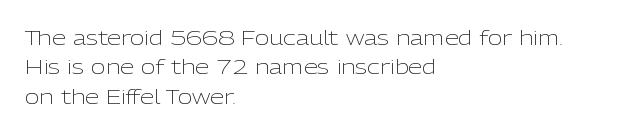
Q: Is the text bold? A: No.
Q: Is the text italic (slanted)? A: No, it is upright.
Q: Is the text underlined? A: No.
Q: How is the paragraph aligned? A: Left-aligned.
Q: Is the spacing between letters normal or unusually wide? A: Normal.
Q: Is the spacing between lines tight, normal or loose? A: Normal.
